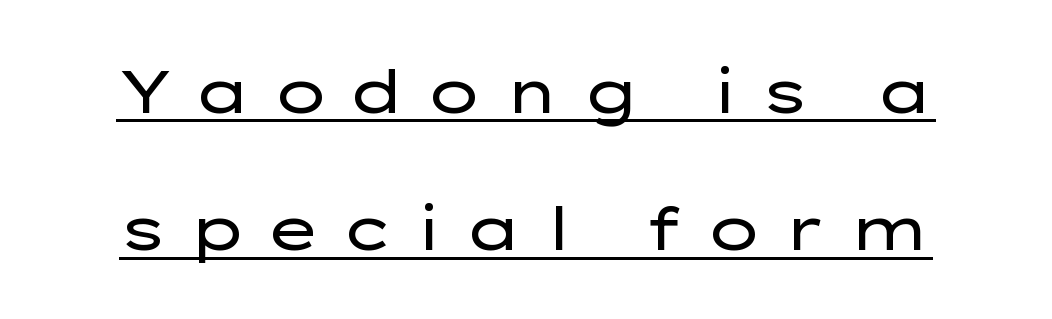
The image shows 60 px regular-weight, wide sans-serif type, upright; set loose line spacing (2.29x), unusually wide letter spacing (+0.32 em), underlined; low stroke contrast and a medium x-height.
